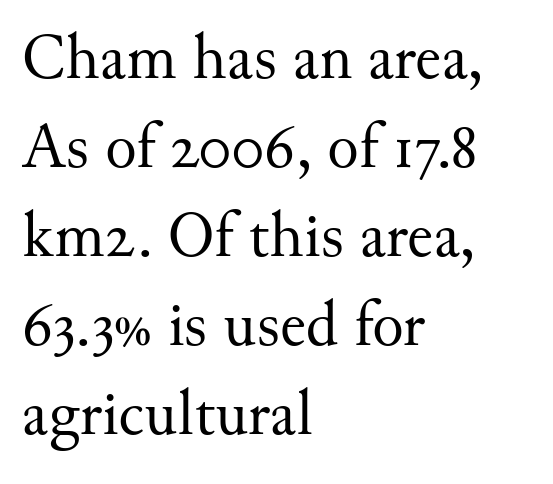
Q: Is the text bold? A: No.
Q: Is the text italic (slanted)? A: No, it is upright.
Q: Is the typeface a serif or a sans-serif typeface? A: Serif.
Q: Is the text underlined? A: No.
Q: How is the paragraph aligned? A: Left-aligned.
Q: Is the spacing between letters normal or unusually wide? A: Normal.
Q: Is the spacing between lines tight, normal or loose? A: Normal.
Q: Width (condensed, normal, or wide)? A: Normal.
Q: Stroke contrast? A: Medium.
Q: x-height? A: Small.
Q: Monospaced? A: No.
